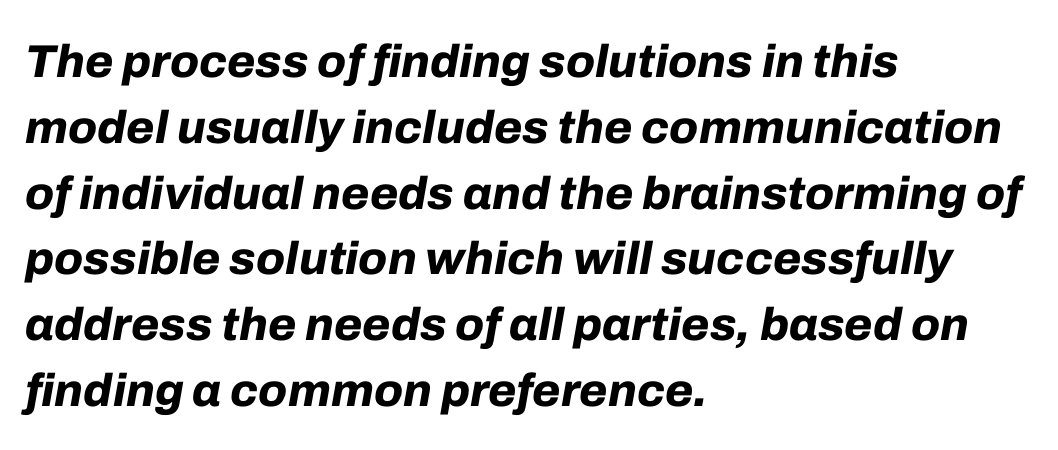
Unmarked baselines from the first word to the last. The ragged edge is on the right, which tells us the setting is flush left. Leading: standard. Thick stems and heavy bowls — unmistakably bold. A typesetter would call this zero additional tracking.
